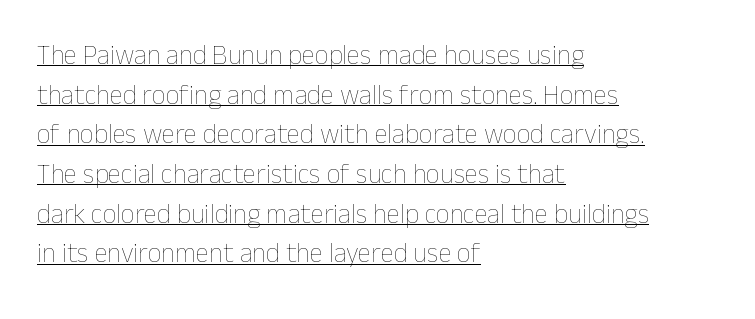
Teacher's note: observe the even left margin — that is flush-left alignment. Does the leading feel generous? No, just average. Notice how a bar underscores the lettering throughout. Compared with a typical body face, this is equally light or lighter still.
